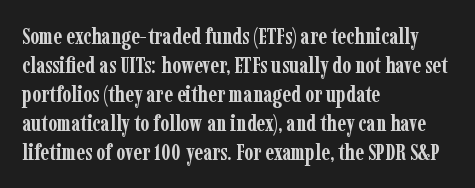
Q: Is the text bold? A: Yes.
Q: Is the text italic (slanted)? A: No, it is upright.
Q: Is the text underlined? A: No.
Q: How is the paragraph aligned? A: Left-aligned.
Q: Is the spacing between letters normal or unusually wide? A: Normal.
Q: Is the spacing between lines tight, normal or loose? A: Normal.
